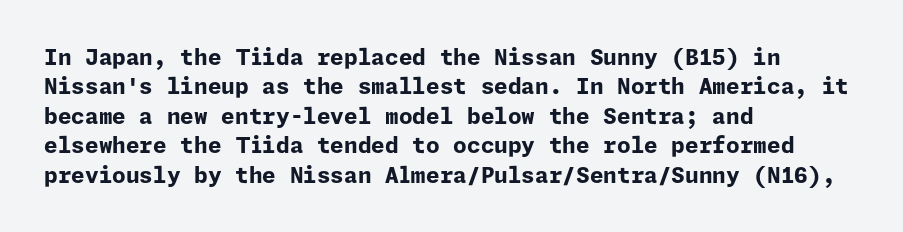
The vertical gap from one line to the next is medium. The rendering uses a bold face; every stroke is thick and dark. When letters stand straight like this, we call the style roman or upright. A typesetter would call this zero additional tracking.
